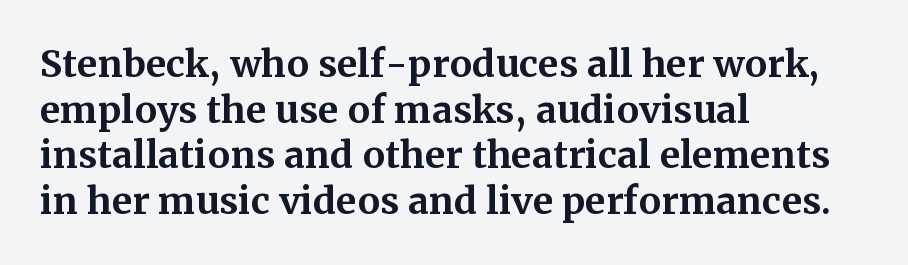
The image shows 37 px bold serif type, upright; set left-aligned, line spacing 1.23x, normal letter spacing, not underlined; medium stroke contrast and a medium x-height.
